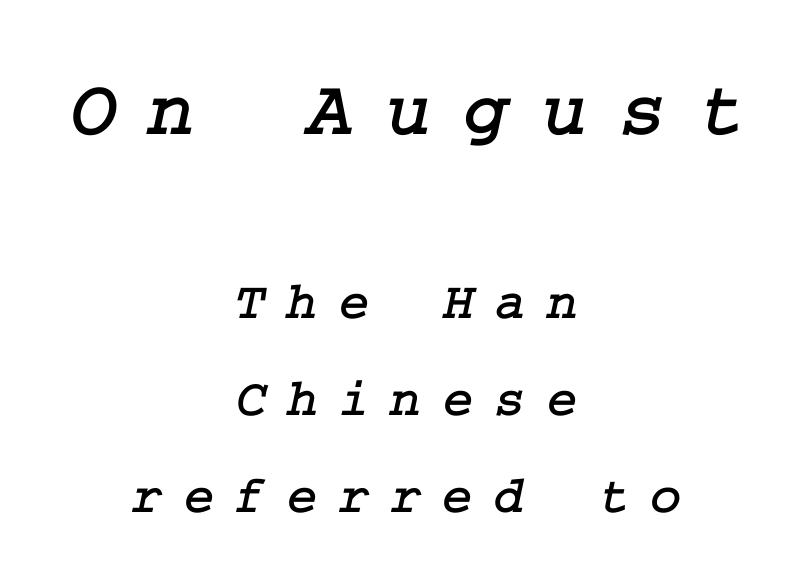
These two chunks differ in scale, with the top chunk taking the larger measure. You can tell from the footed stems that serif type was used. What stands out about the letter spacing? Its width — letters are far apart. The lines are quadded center.
